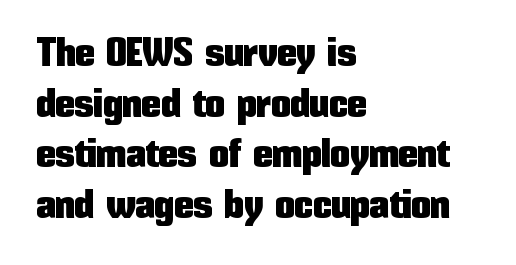
{"serif": "no", "italic": "no", "width": "condensed", "stroke_contrast": "low", "x_height": "medium", "monospaced": "no", "underline": "no", "align": "left", "line_spacing": "normal", "line_spacing_ratio": 1.3, "letter_spacing": "normal", "letter_spacing_em": 0.0, "glyph_px": 39}
